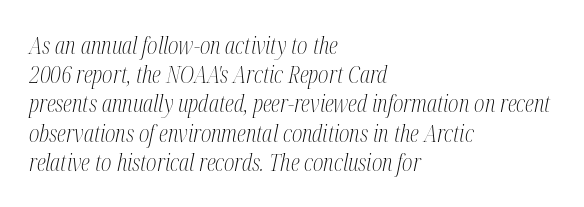
Characters follow at the spacing the type designer built in. Just letters on the line, the space beneath them empty. On a weight scale, this lands at 450 or below. Posture: slanted. Does the leading feel generous? No, just average. Each line starts at the same left margin while the right side varies.
